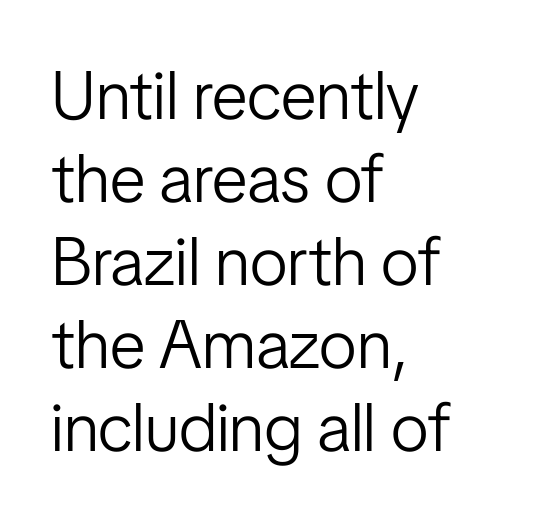
The zone under the glyphs is completely vacant. Is the block centered? No — it sits flush against the left margin. The text was rendered using a sans face with plain stroke endings. These glyphs show unthickened strokes, regular width or finer. What stands out about the letter spacing? Nothing — it is the standard amount.
